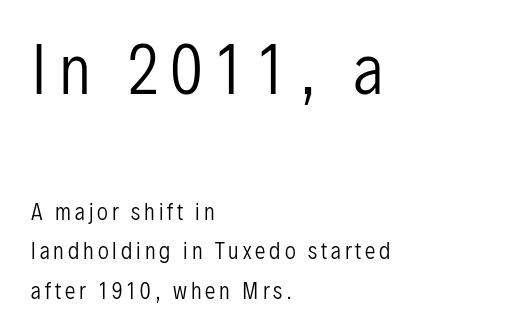
Q: Is the text bold? A: No.
Q: Is the text italic (slanted)? A: No, it is upright.
Q: Is the typeface a serif or a sans-serif typeface? A: Sans-serif.
Q: Is the text underlined? A: No.
Q: How is the paragraph aligned? A: Left-aligned.
Q: Which block of text is set in a larger size, the first (top) or the second (bottom)? A: The first (top) one.
Q: Width (condensed, normal, or wide)? A: Condensed.
Q: Stroke contrast? A: Low.
Q: x-height? A: Medium.
Q: Monospaced? A: No.
